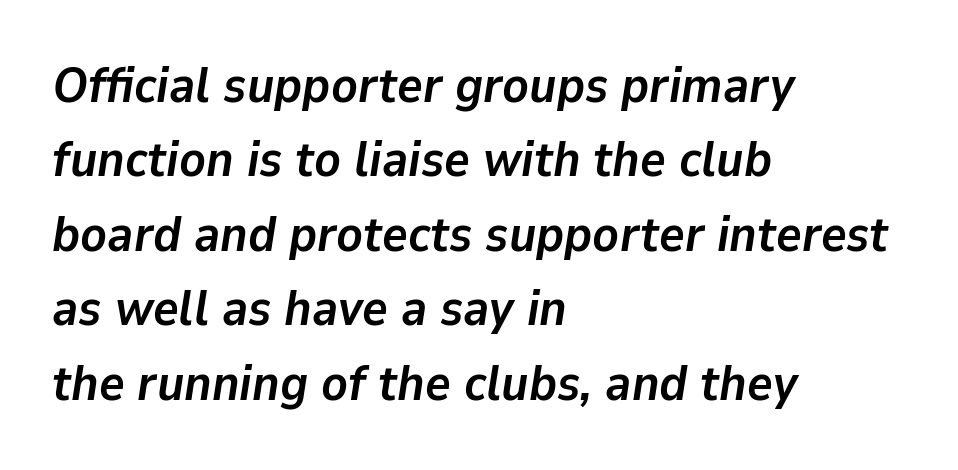
The image shows 49 px semibold type, italic (leaning right); set left-aligned, normal line spacing (1.52x), normal letter spacing, not underlined; low stroke contrast and a medium x-height.
